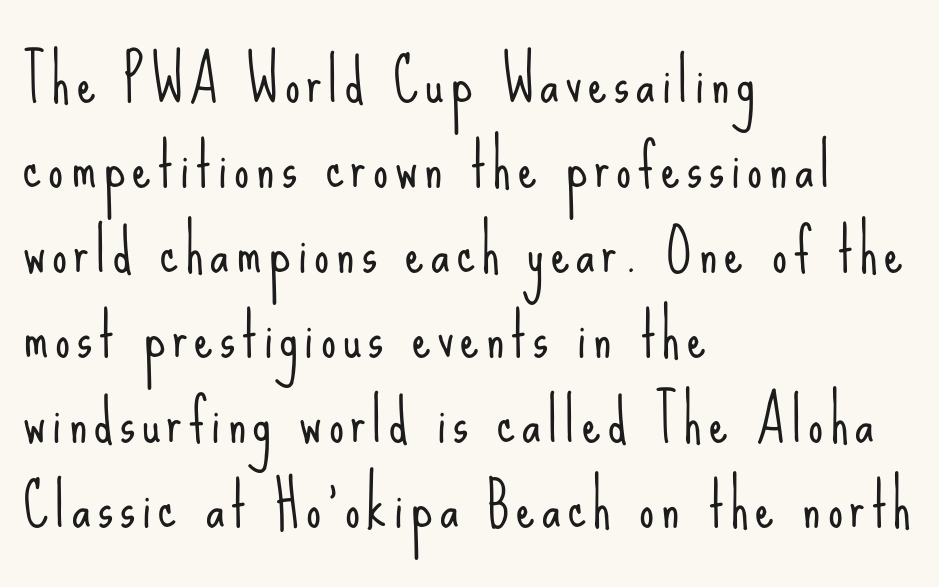
The letterforms sit at book weight or below. Observe the absence of serifs on each vertical stroke in this sample. You could not count columns in this text — the font is proportionally spaced. Nope, not italic — everything's standing straight. Plain, unruled lines of type. The leading is moderate, giving the passage an even texture.
